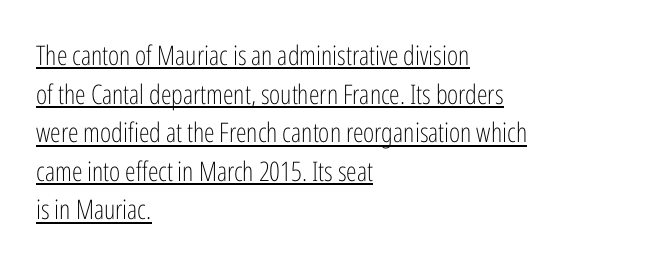
The image shows 27 px text type, upright; set left-aligned, normal line spacing (1.43x), normal letter spacing, underlined.
